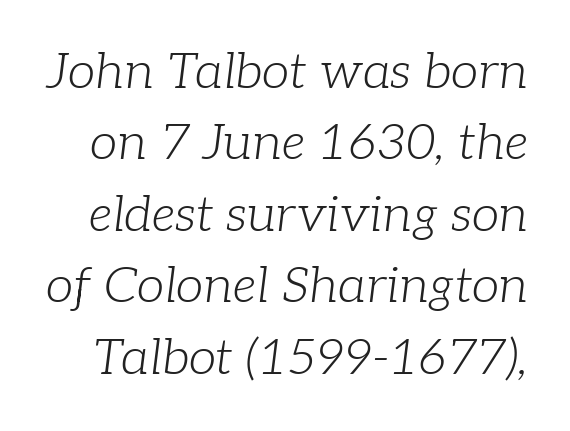
Vertical stems look standard width or narrower in stroke. This sample has the flowing, uneven cadence of proportional lettering. Observe the lean: these are italic letterforms. You could call the tracking neutral — neither tight nor loose.
